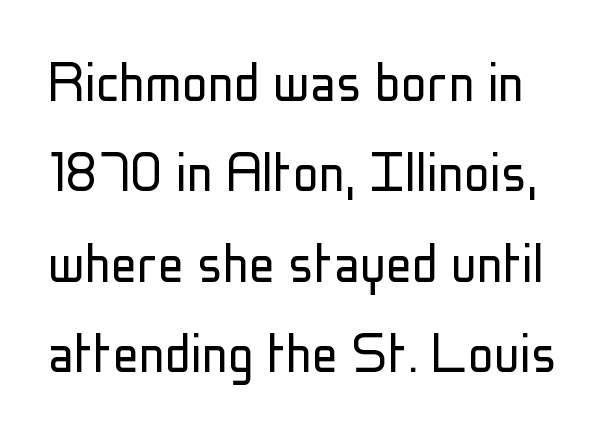
The image shows 65 px light, condensed sans-serif type, upright; set normal line spacing (1.39x), normal letter spacing, not underlined; low stroke contrast and a medium x-height.
